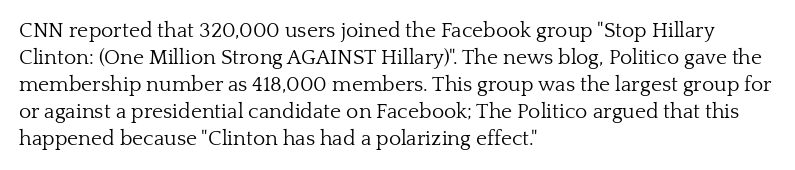
{"italic": "no", "bold": "no", "underline": "no", "align": "left", "line_spacing": "normal", "line_spacing_ratio": 1.28, "letter_spacing": "normal", "letter_spacing_em": 0.0, "glyph_px": 21}
